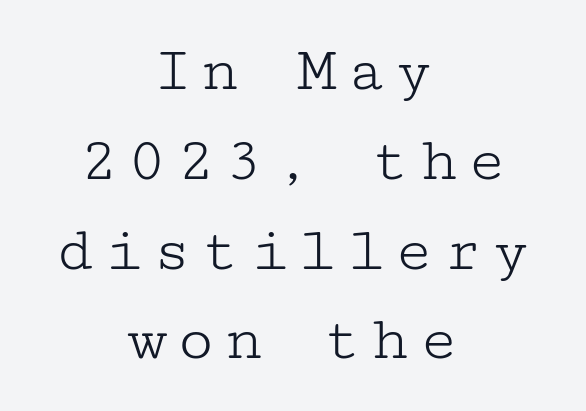
{"serif": "yes", "italic": "no", "bold": "no", "weight": "light", "width": "wide", "stroke_contrast": "low", "x_height": "medium", "underline": "no", "align": "center", "line_spacing": "normal", "line_spacing_ratio": 1.36, "glyph_px": 66}
